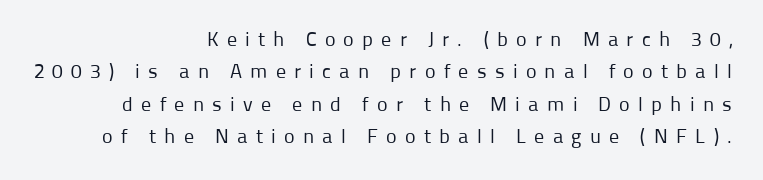
{"italic": "no", "bold": "no", "underline": "no", "align": "right", "line_spacing": "normal", "line_spacing_ratio": 1.62, "letter_spacing": "wide", "letter_spacing_em": 0.41, "glyph_px": 20}
